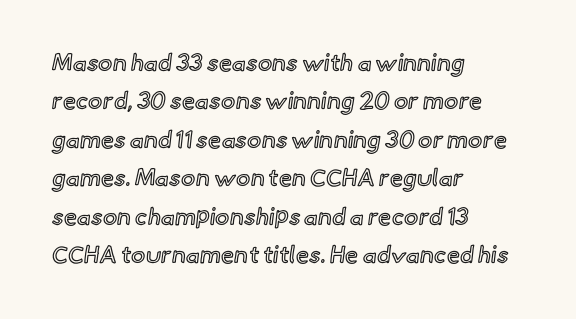
How would I describe the line gaps? Plain and ordinary. Teacher's note: observe the even left margin — that is flush-left alignment. Decoration check: the copy has no underline. Characters follow at the spacing the type designer built in.
